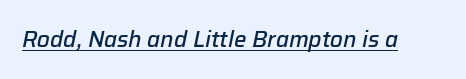
The image shows 22 px text type, italic (leaning right); set normal letter spacing, underlined.
